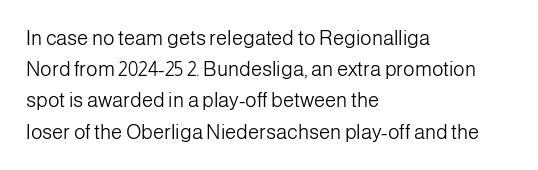
Between one letter and the next there's only the usual sliver of space. Letters rest on an invisible, unmarked baseline. Does the copy run flush right? No — it runs flush left. Nothing heavy about these letters — not bold at all.
